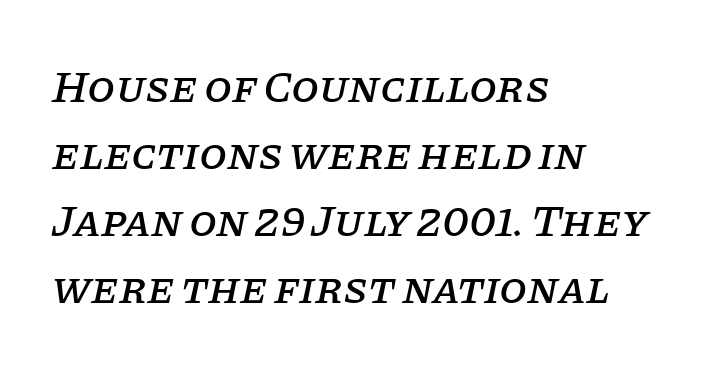
This sample keeps an unexceptional amount of space between lines. Inter-character spacing is left at the font's built-in metrics. Layout note: lines flush left. Letters rest on an invisible, unmarked baseline.
